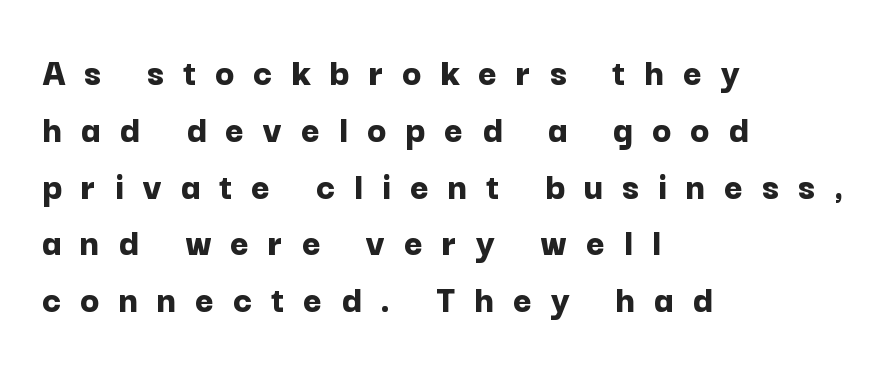
Q: Is the text bold? A: Yes.
Q: Is the text italic (slanted)? A: No, it is upright.
Q: Is the typeface a serif or a sans-serif typeface? A: Sans-serif.
Q: Is the text underlined? A: No.
Q: How is the paragraph aligned? A: Left-aligned.
Q: Is the spacing between letters normal or unusually wide? A: Unusually wide.
Q: Is the spacing between lines tight, normal or loose? A: Normal.
Q: Width (condensed, normal, or wide)? A: Normal.
Q: Stroke contrast? A: Low.
Q: x-height? A: Medium.
Q: Monospaced? A: No.
